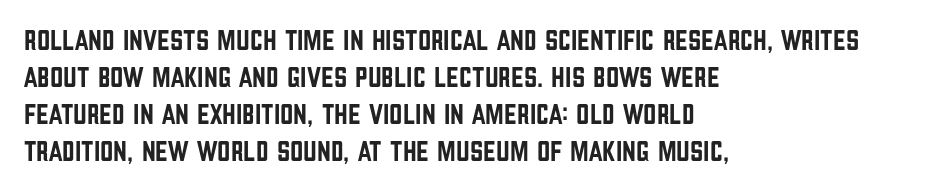
Q: Is the text italic (slanted)? A: No, it is upright.
Q: Is the typeface a serif or a sans-serif typeface? A: Sans-serif.
Q: Is the text underlined? A: No.
Q: How is the paragraph aligned? A: Left-aligned.
Q: Is the spacing between letters normal or unusually wide? A: Normal.
Q: Is the spacing between lines tight, normal or loose? A: Normal.
Q: Width (condensed, normal, or wide)? A: Condensed.
Q: Stroke contrast? A: Low.
Q: x-height? A: Large.
Q: Monospaced? A: No.
